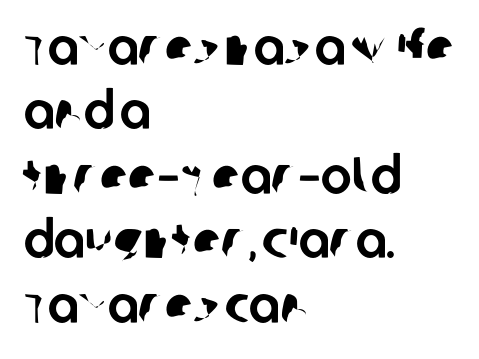
Q: Is the typeface a serif or a sans-serif typeface? A: Sans-serif.
Q: Is the text underlined? A: No.
Q: How is the paragraph aligned? A: Left-aligned.
Q: Is the spacing between letters normal or unusually wide? A: Normal.
Q: Width (condensed, normal, or wide)? A: Normal.
Q: Stroke contrast? A: Low.
Q: x-height? A: Large.
Q: Monospaced? A: No.
